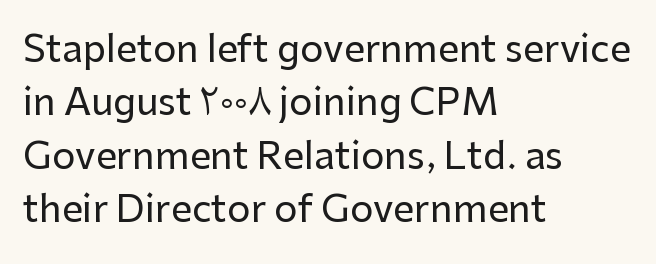
{"serif": "no", "italic": "no", "width": "normal", "stroke_contrast": "low", "x_height": "medium", "monospaced": "no", "underline": "no", "align": "left", "line_spacing": "normal", "line_spacing_ratio": 1.44, "letter_spacing": "normal", "letter_spacing_em": 0.0, "glyph_px": 37}
